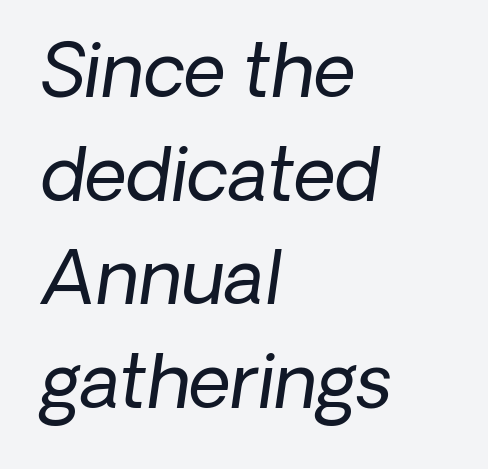
{"italic": "yes", "lean": "right", "slant_degrees": 8, "bold": "no", "weight": "regular", "width": "normal", "stroke_contrast": "low", "x_height": "medium", "monospaced": "no", "underline": "no", "align": "left", "line_spacing": "normal", "line_spacing_ratio": 1.42, "letter_spacing": "normal", "letter_spacing_em": 0.0, "glyph_px": 73}
